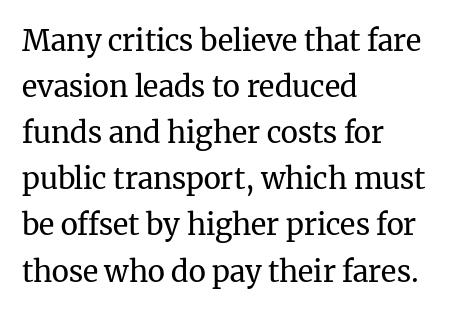
Q: Is the text bold? A: No.
Q: Is the text italic (slanted)? A: No, it is upright.
Q: Is the typeface a serif or a sans-serif typeface? A: Serif.
Q: Is the text underlined? A: No.
Q: How is the paragraph aligned? A: Left-aligned.
Q: Is the spacing between letters normal or unusually wide? A: Normal.
Q: Is the spacing between lines tight, normal or loose? A: Normal.
Q: Width (condensed, normal, or wide)? A: Normal.
Q: Stroke contrast? A: Medium.
Q: x-height? A: Medium.
Q: Monospaced? A: No.
